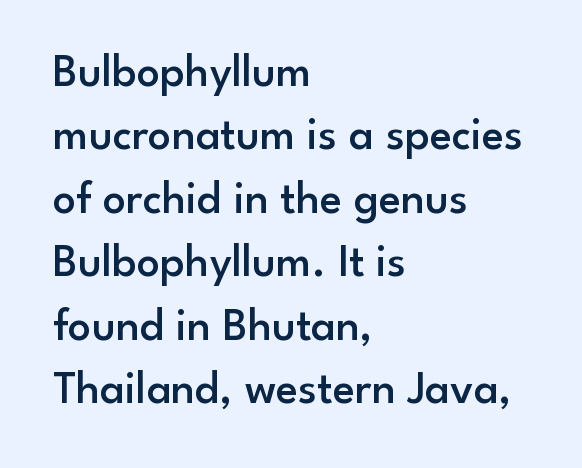
The image shows 46 px semibold sans-serif type, upright; set left-aligned, normal line spacing (1.38x), normal letter spacing, not underlined; low stroke contrast and a small x-height.
